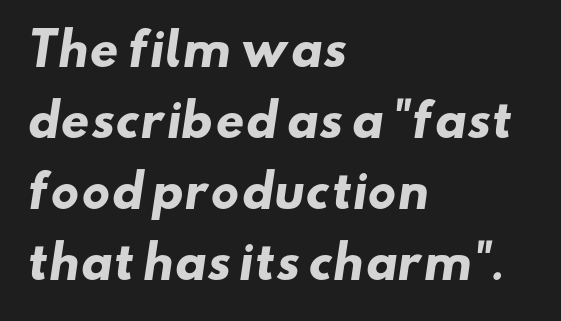
These lines are set flush left with a ragged right edge. Rows of type keep a routine distance in the vertical direction. Do the characters align in a grid? No, the font is proportional. Is the type bold? Yes — the strokes are clearly thick and heavy. Short note: letters normally spaced. Only glyphs here, with clear space below each row.
